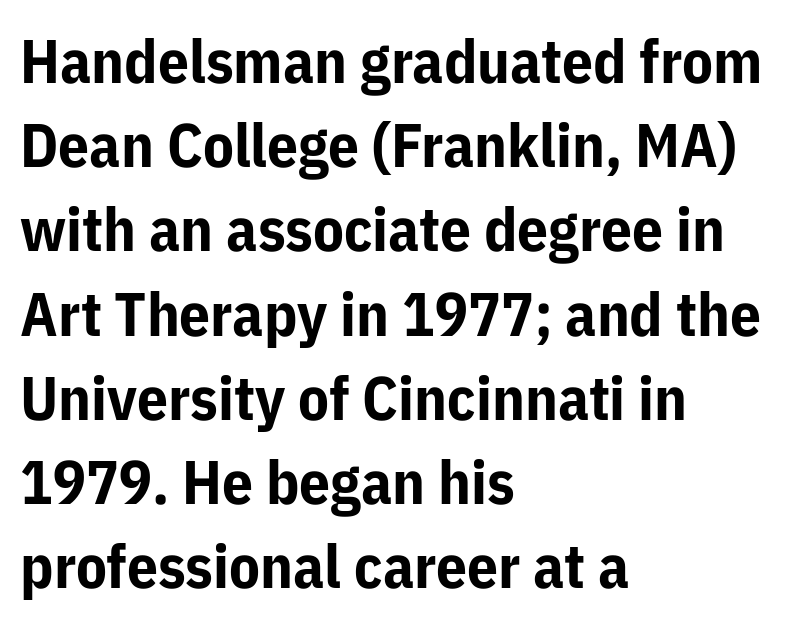
The image shows 61 px bold sans-serif type, upright; set left-aligned, normal line spacing (1.38x), normal letter spacing, not underlined; low stroke contrast and a medium x-height.
